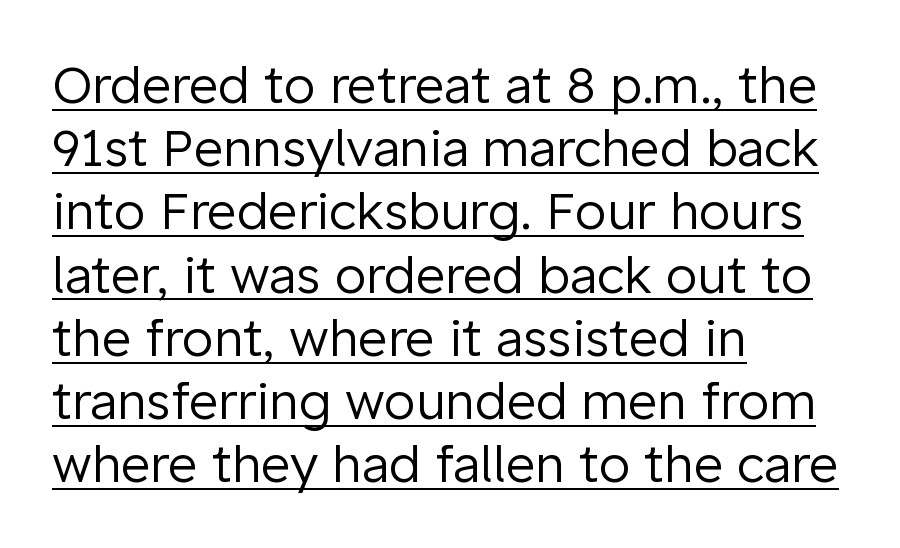
{"serif": "no", "italic": "no", "bold": "no", "weight": "regular", "width": "normal", "stroke_contrast": "low", "x_height": "medium", "monospaced": "no", "underline": "yes", "align": "left", "line_spacing_ratio": 1.24, "letter_spacing": "normal", "letter_spacing_em": 0.0, "glyph_px": 51}
